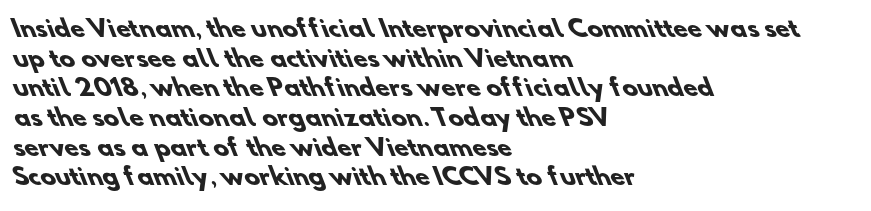
Q: Is the text bold? A: Yes.
Q: Is the text underlined? A: No.
Q: How is the paragraph aligned? A: Left-aligned.
Q: Is the spacing between letters normal or unusually wide? A: Normal.
Q: Is the spacing between lines tight, normal or loose? A: Normal.
